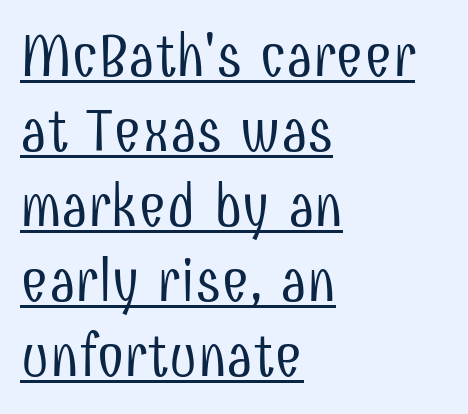
Q: Is the text bold? A: No.
Q: Is the text italic (slanted)? A: No, it is upright.
Q: Is the typeface a serif or a sans-serif typeface? A: Sans-serif.
Q: Is the text underlined? A: Yes.
Q: How is the paragraph aligned? A: Left-aligned.
Q: Is the spacing between letters normal or unusually wide? A: Normal.
Q: Width (condensed, normal, or wide)? A: Condensed.
Q: Stroke contrast? A: Low.
Q: x-height? A: Medium.
Q: Monospaced? A: No.
